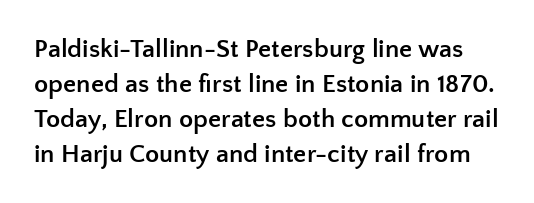
The passage shown is emphatically bold. Anything drawn beneath the words? Only blank space. Horizontal bands of white between lines are of average thickness. Italic: no, the glyphs are upright roman.
